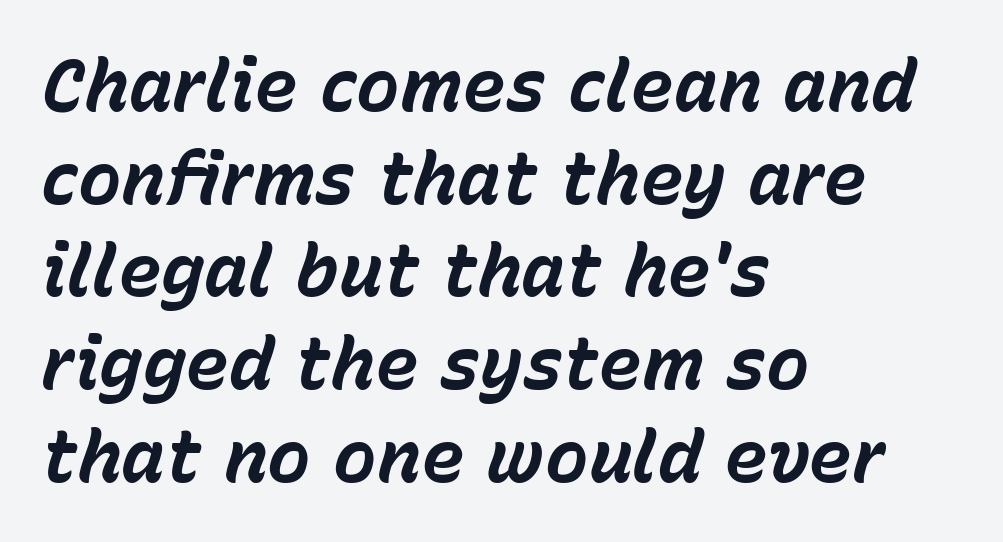
This sample keeps an unexceptional amount of space between lines. Here the designer chose a conventional face with non-uniform glyph widths. Alignment: flush left. Compared with typical body copy, the letter spacing here is the same. Bold? Absolutely — the strokes are thick and heavy.
